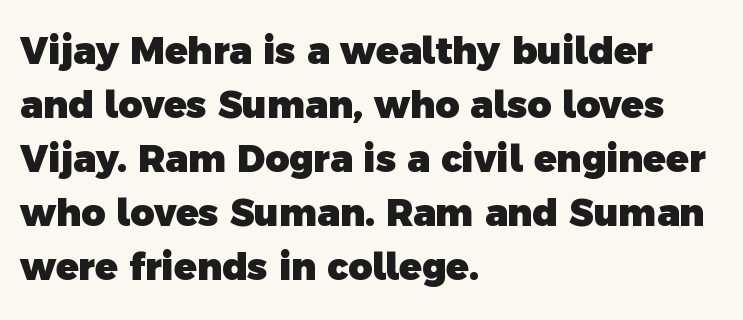
{"serif": "no", "bold": "yes", "weight": "heavy", "width": "normal", "x_height": "medium", "monospaced": "no", "underline": "no", "align": "left", "line_spacing": "normal", "line_spacing_ratio": 1.46, "letter_spacing": "normal", "letter_spacing_em": 0.0, "glyph_px": 37}
